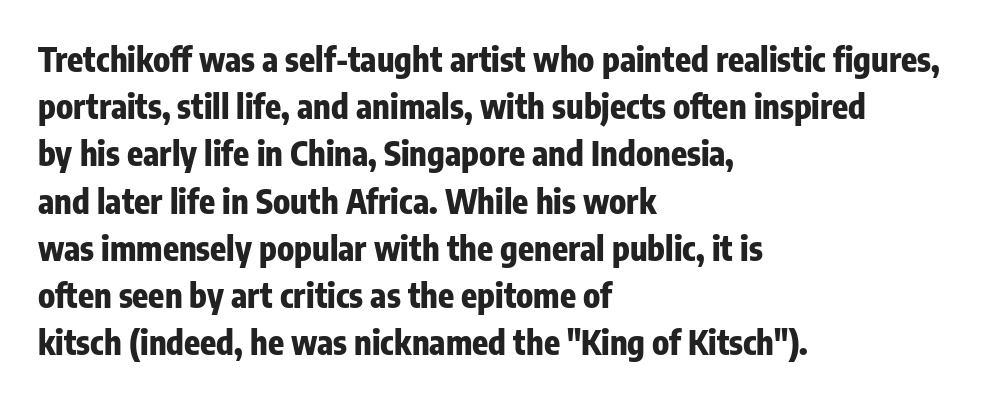
The block of text has a typical density, with ordinary space between rows. Font category for this specimen: sans-serif. Rule under the text: the space is simply empty. Heft: maximum for text — a bold.
